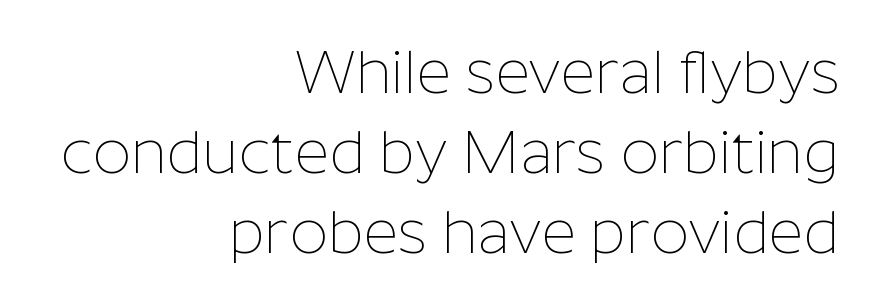
Q: Is the text bold? A: No.
Q: Is the text italic (slanted)? A: No, it is upright.
Q: Is the typeface a serif or a sans-serif typeface? A: Sans-serif.
Q: Is the text underlined? A: No.
Q: How is the paragraph aligned? A: Right-aligned.
Q: Is the spacing between letters normal or unusually wide? A: Normal.
Q: Is the spacing between lines tight, normal or loose? A: Normal.
Q: Width (condensed, normal, or wide)? A: Normal.
Q: Stroke contrast? A: Low.
Q: x-height? A: Medium.
Q: Monospaced? A: No.
